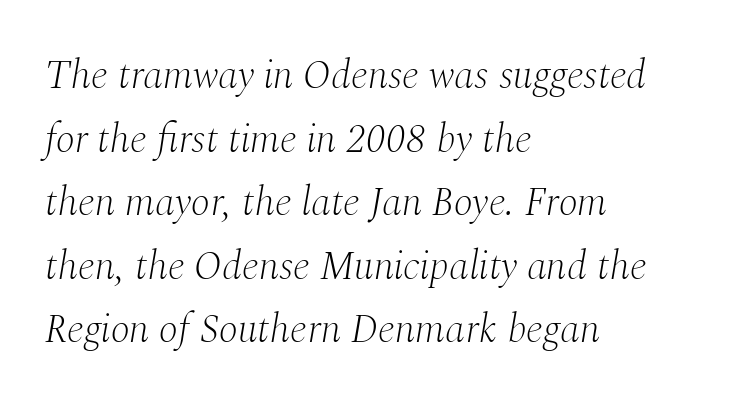
The image shows 40 px light serif type, italic (leaning right); set left-aligned, normal line spacing (1.59x), normal letter spacing, not underlined; medium stroke contrast and a medium x-height.
